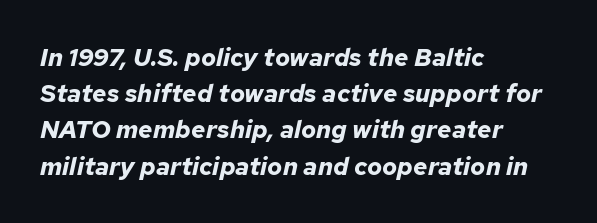
This sample keeps an unexceptional amount of space between lines. Glyph-to-glyph distance matches everyday printed text. The strokes are fattened all the way to bold. Designer's note — italics engaged. Just letters on the line, the space beneath them empty.
